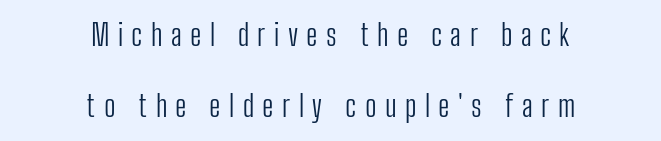
{"serif": "no", "italic": "no", "bold": "no", "weight": "light", "width": "condensed", "stroke_contrast": "low", "x_height": "medium", "monospaced": "no", "underline": "no", "align": "center", "line_spacing": "loose", "line_spacing_ratio": 2.38, "letter_spacing": "wide", "letter_spacing_em": 0.28, "glyph_px": 30}
